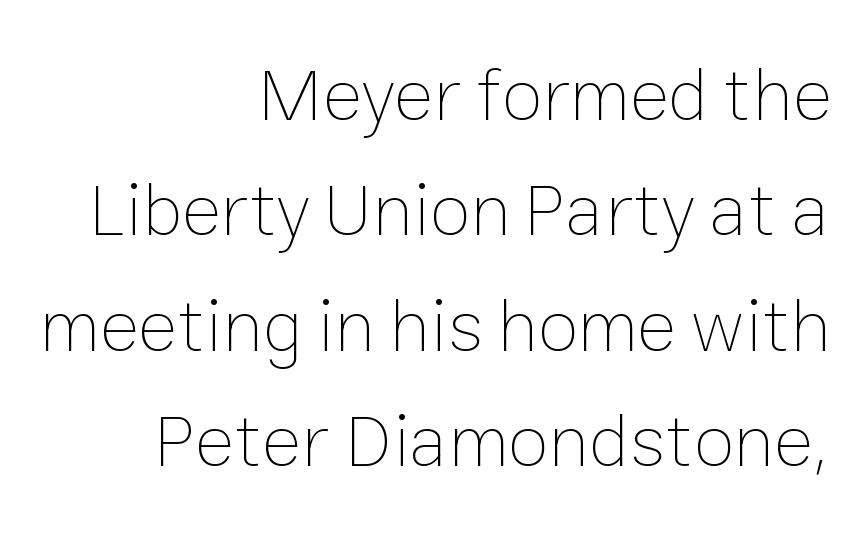
{"italic": "no", "bold": "no", "weight": "thin", "width": "normal", "stroke_contrast": "low", "x_height": "medium", "monospaced": "no", "underline": "no", "align": "right", "line_spacing": "normal", "line_spacing_ratio": 1.54, "letter_spacing": "normal", "letter_spacing_em": 0.0, "glyph_px": 75}
